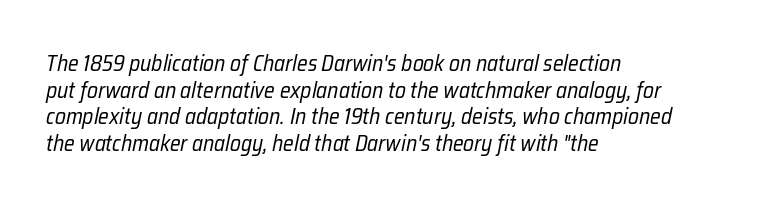
Q: Is the text bold? A: No.
Q: Is the text italic (slanted)? A: Yes, it leans right by about 12 degrees.
Q: Is the text underlined? A: No.
Q: How is the paragraph aligned? A: Left-aligned.
Q: Is the spacing between letters normal or unusually wide? A: Normal.
